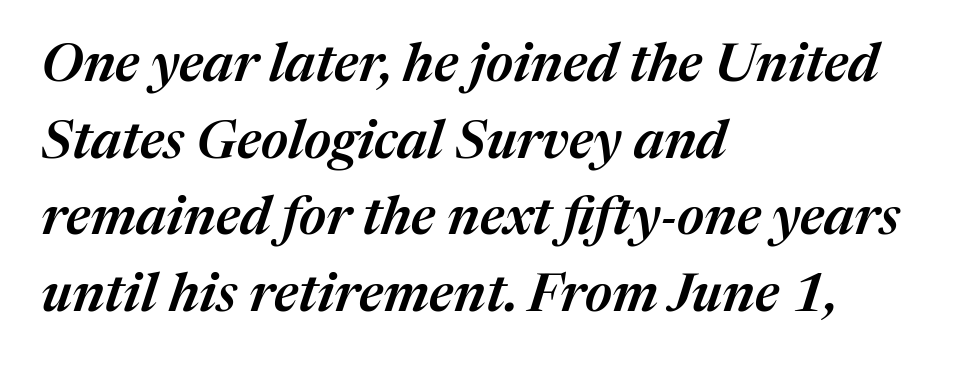
{"italic": "yes", "lean": "right", "slant_degrees": 17, "bold": "semi", "weight": "semibold", "width": "normal", "stroke_contrast": "medium", "x_height": "medium", "monospaced": "no", "underline": "no", "align": "left", "line_spacing": "normal", "line_spacing_ratio": 1.42, "letter_spacing": "normal", "letter_spacing_em": 0.0, "glyph_px": 54}
